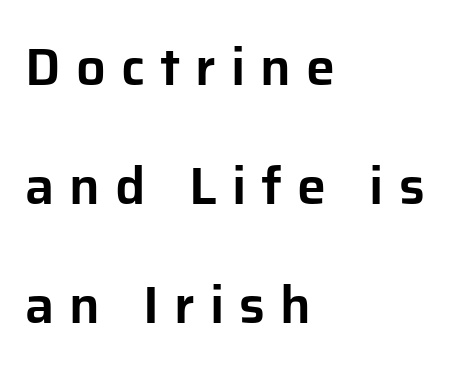
{"serif": "no", "italic": "no", "width": "normal", "stroke_contrast": "low", "x_height": "medium", "monospaced": "no", "underline": "no", "align": "left", "line_spacing": "loose", "line_spacing_ratio": 2.29, "letter_spacing": "wide", "letter_spacing_em": 0.29, "glyph_px": 52}
